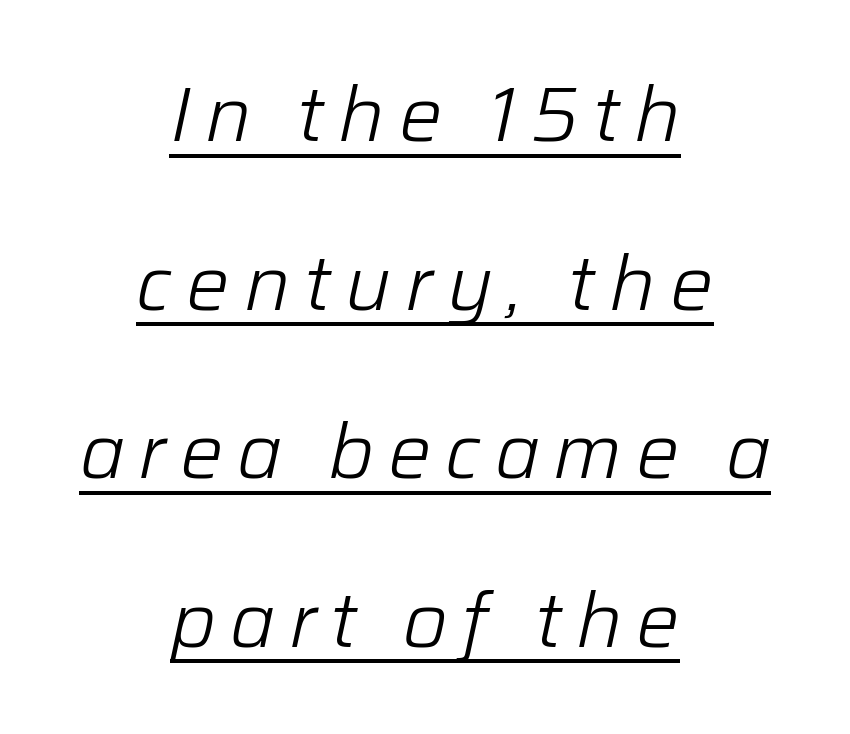
The image shows 77 px light type, italic (leaning right); set centered, loose line spacing (2.19x), underlined; low stroke contrast and a medium x-height.
